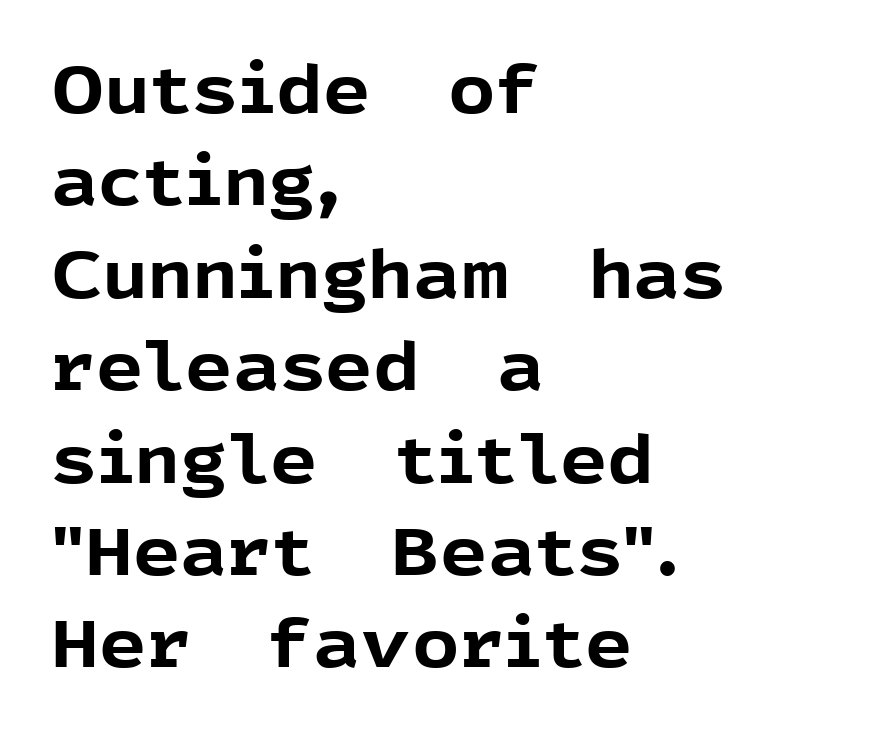
{"serif": "no", "italic": "no", "bold": "yes", "weight": "bold", "width": "normal", "x_height": "medium", "monospaced": "no", "underline": "no", "align": "left", "line_spacing": "normal", "line_spacing_ratio": 1.4, "letter_spacing": "normal", "letter_spacing_em": 0.0, "glyph_px": 66}
